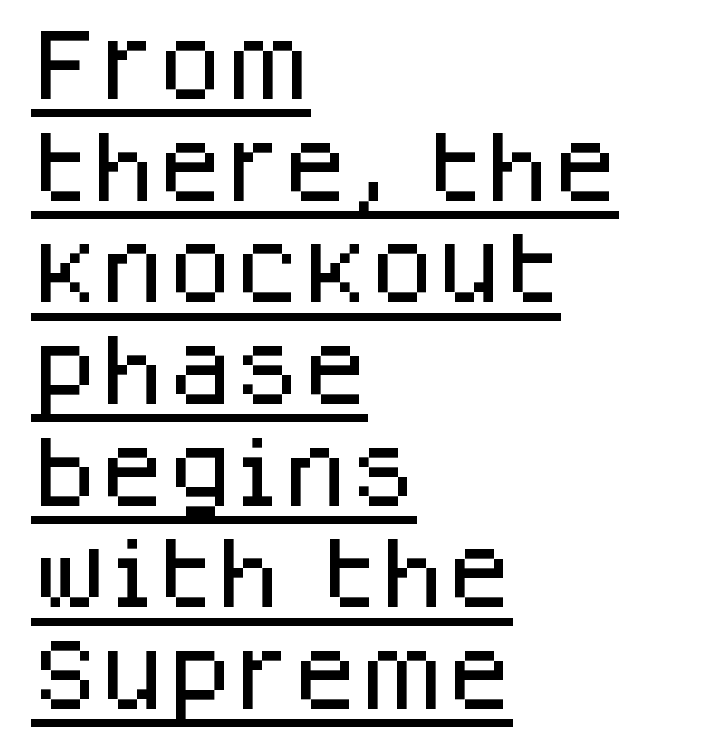
The image shows 77 px sans-serif type, upright; set left-aligned, normal line spacing (1.32x), normal letter spacing, underlined; low stroke contrast and a large x-height.
